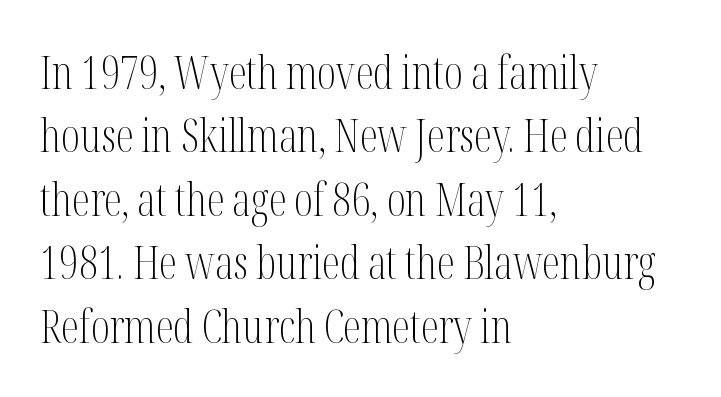
{"serif": "yes", "italic": "no", "bold": "no", "weight": "light", "width": "condensed", "stroke_contrast": "medium", "x_height": "medium", "monospaced": "no", "underline": "no", "align": "left", "line_spacing": "normal", "line_spacing_ratio": 1.41, "letter_spacing": "normal", "letter_spacing_em": 0.0, "glyph_px": 45}
